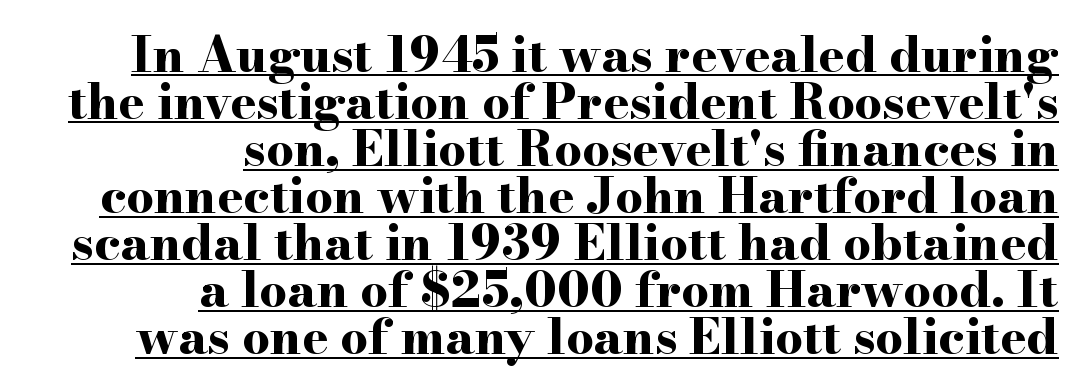
{"serif": "yes", "italic": "no", "bold": "yes", "weight": "bold", "width": "wide", "stroke_contrast": "high", "x_height": "small", "monospaced": "no", "underline": "yes", "align": "right", "line_spacing": "tight", "line_spacing_ratio": 0.96, "letter_spacing": "normal", "letter_spacing_em": 0.0, "glyph_px": 49}
